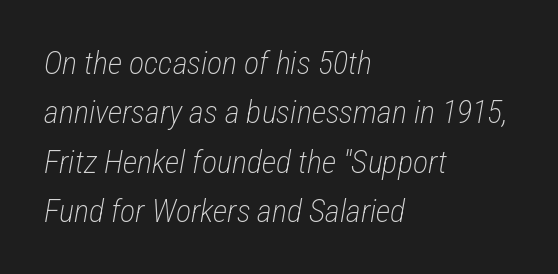
The image shows 32 px light, condensed type, italic (leaning right); set left-aligned, normal line spacing (1.54x), normal letter spacing, not underlined; low stroke contrast and a medium x-height.
